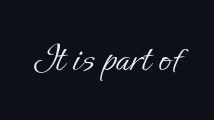
{"bold": "no", "weight": "light", "width": "normal", "stroke_contrast": "low", "x_height": "small", "monospaced": "no", "underline": "no", "letter_spacing": "normal", "letter_spacing_em": 0.0, "glyph_px": 41}
